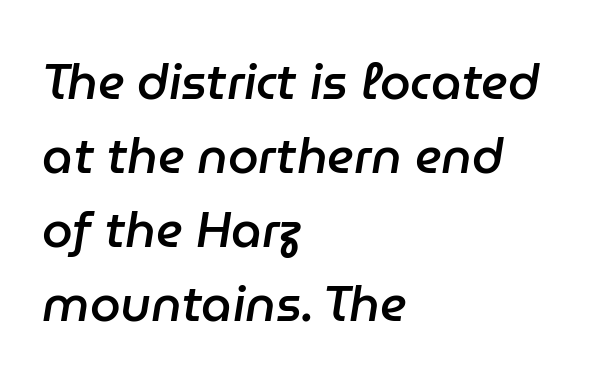
Compared with a centered layout, this one pins lines to the left instead. Looking at the ascenders, they clearly lean. The designer left line spacing at the default. Varying glyph widths throughout — classic text-font behaviour. Weight: semibold (demi).
